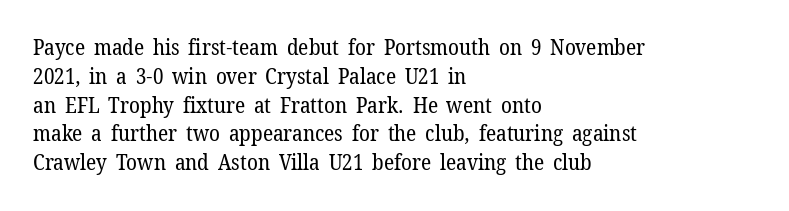
Q: Is the text bold? A: No.
Q: Is the text italic (slanted)? A: No, it is upright.
Q: Is the text underlined? A: No.
Q: How is the paragraph aligned? A: Left-aligned.
Q: Is the spacing between letters normal or unusually wide? A: Normal.
Q: Is the spacing between lines tight, normal or loose? A: Normal.
